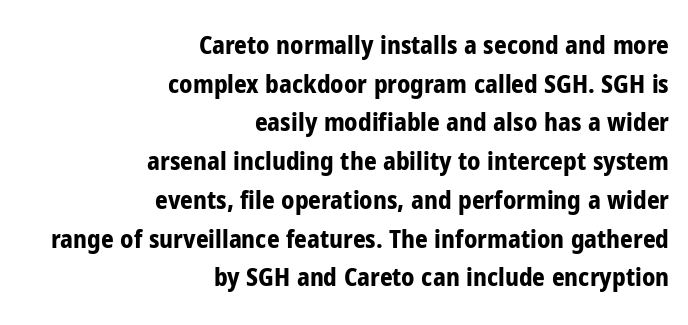
Emphasis by weight is at full strength: bold. Does extra space separate the letters? No, they use regular spacing. Does the lettering tilt? It doesn't — this is upright. The ragged edge is on the left, which tells us the setting is flush right.
